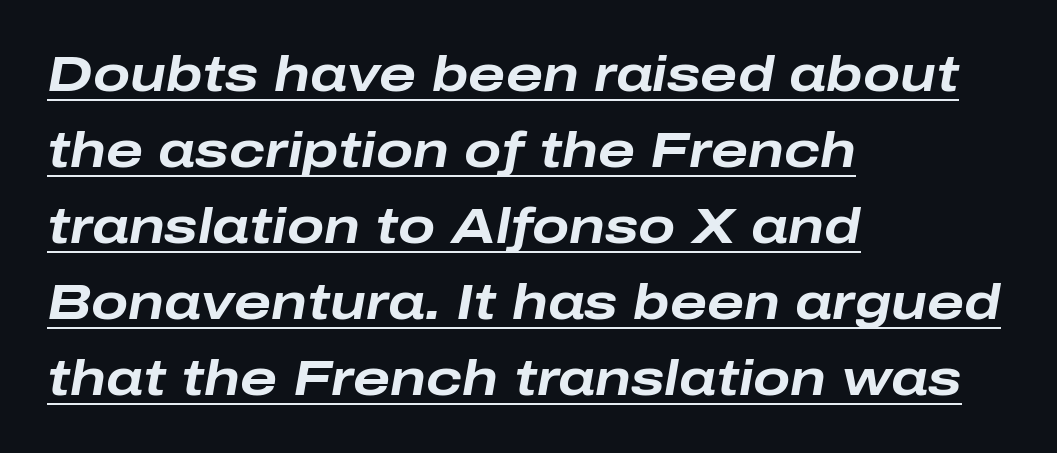
{"italic": "yes", "lean": "right", "slant_degrees": 10, "bold": "yes", "weight": "bold", "width": "wide", "stroke_contrast": "low", "x_height": "medium", "monospaced": "no", "underline": "yes", "align": "left", "line_spacing": "normal", "line_spacing_ratio": 1.55, "letter_spacing": "normal", "letter_spacing_em": 0.0, "glyph_px": 49}
